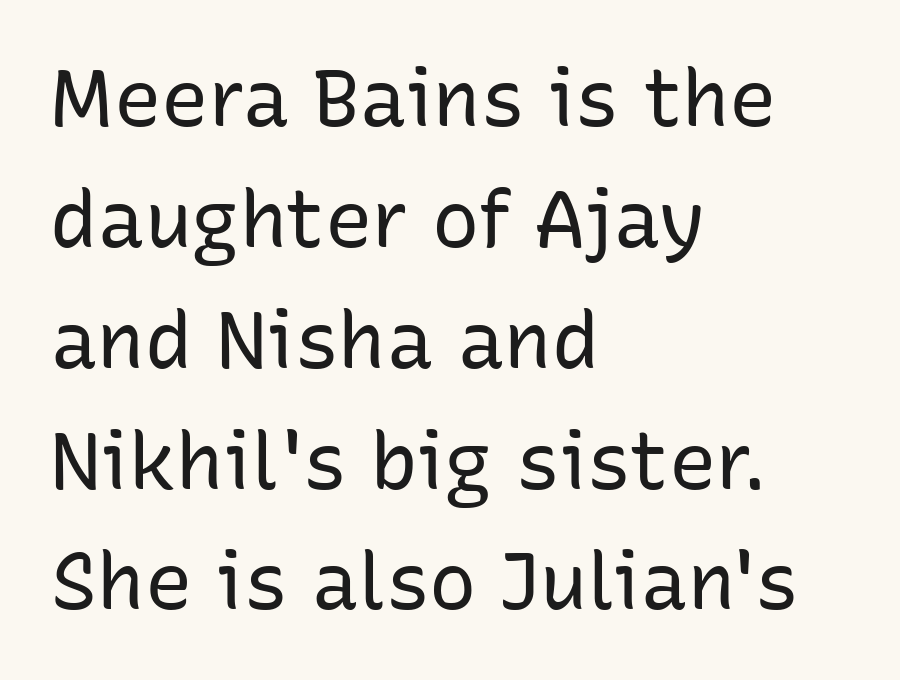
Q: Is the text bold? A: No.
Q: Is the text italic (slanted)? A: No, it is upright.
Q: Is the typeface a serif or a sans-serif typeface? A: Sans-serif.
Q: Is the text underlined? A: No.
Q: How is the paragraph aligned? A: Left-aligned.
Q: Is the spacing between letters normal or unusually wide? A: Normal.
Q: Is the spacing between lines tight, normal or loose? A: Normal.
Q: Width (condensed, normal, or wide)? A: Normal.
Q: Stroke contrast? A: Low.
Q: x-height? A: Medium.
Q: Monospaced? A: No.
